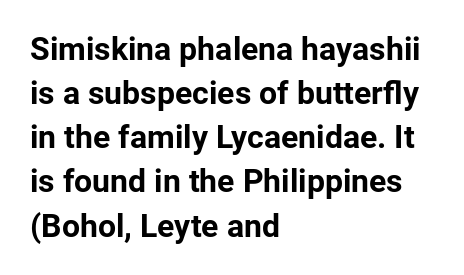
The line texture is even and compact thanks to regular tracking. Pretty heavy lettering here — definitely bold. These lines are rendered in a variable-pitch font. In terms of letterform style, serifs are entirely absent.
